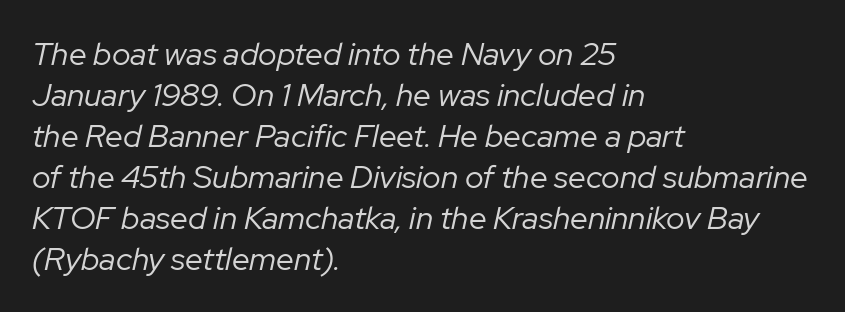
Q: Is the text bold? A: No.
Q: Is the text italic (slanted)? A: Yes, it leans right by about 12 degrees.
Q: Is the text underlined? A: No.
Q: How is the paragraph aligned? A: Left-aligned.
Q: Is the spacing between letters normal or unusually wide? A: Normal.
Q: Is the spacing between lines tight, normal or loose? A: Normal.
Q: Width (condensed, normal, or wide)? A: Normal.
Q: Stroke contrast? A: Low.
Q: x-height? A: Medium.
Q: Monospaced? A: No.
